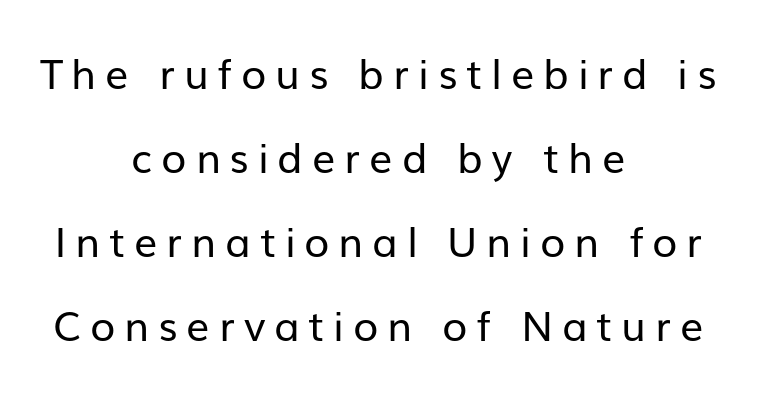
The face used here is a sans, in the tradition of grotesques and geometrics. Stroke mass is kept to a normal reading level or below. Lines of text with bare space underneath. Letter spacing: wide.
